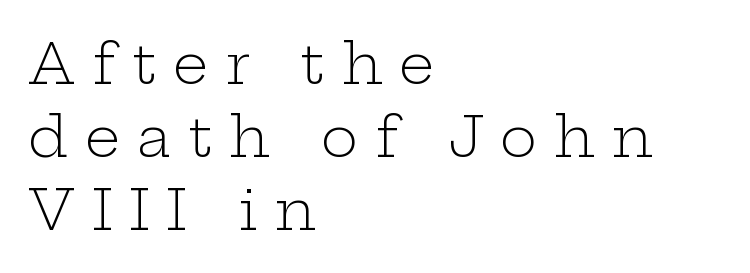
The tracking reads as deliberately expanded to a designer's eye. The letters look calm and open, with moderate or lighter stems. The specimen reads as upright at a glance. Decoration check: the copy has no underline. Yep, those are serifs on the letters.
